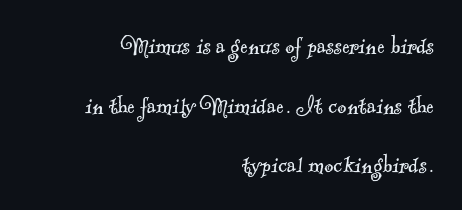
{"serif": "yes", "bold": "no", "weight": "light", "width": "normal", "x_height": "small", "monospaced": "no", "underline": "no", "align": "right", "line_spacing": "loose", "line_spacing_ratio": 2.13, "letter_spacing": "normal", "letter_spacing_em": 0.0, "glyph_px": 28}
